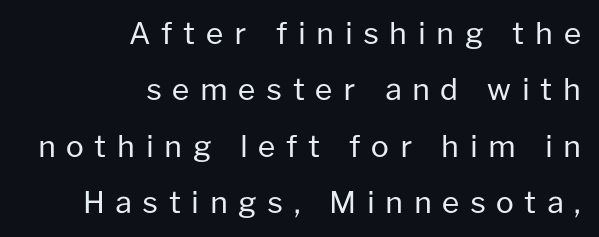
The image shows 30 px regular-weight sans-serif type, upright; set right-aligned, line spacing 1.88x, unusually wide letter spacing (+0.35 em), not underlined; low stroke contrast and a medium x-height.
